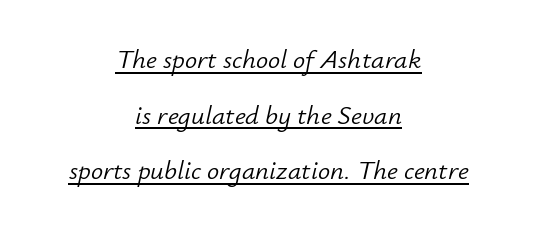
The image shows 27 px text type, italic (leaning right); set centered, loose line spacing (2.06x), normal letter spacing, underlined.
